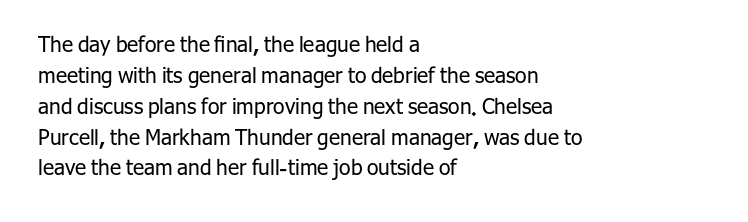
{"italic": "no", "bold": "no", "underline": "no", "align": "left", "line_spacing": "normal", "line_spacing_ratio": 1.47, "letter_spacing": "normal", "letter_spacing_em": 0.0, "glyph_px": 21}
